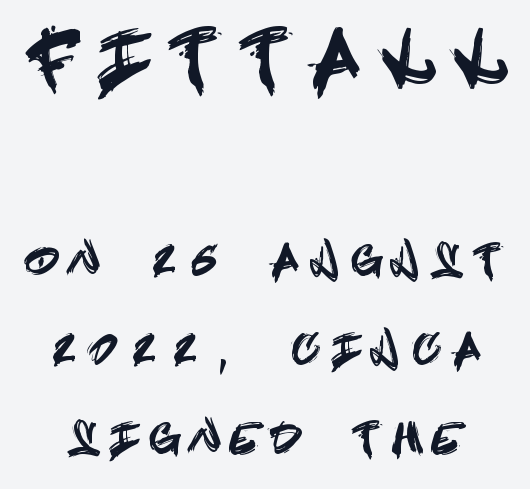
The image shows 74 px condensed sans-serif type; set loose line spacing (2.11x), unusually wide letter spacing (+0.4 em), not underlined; the first (top) block is 1.76x larger; a large x-height.
